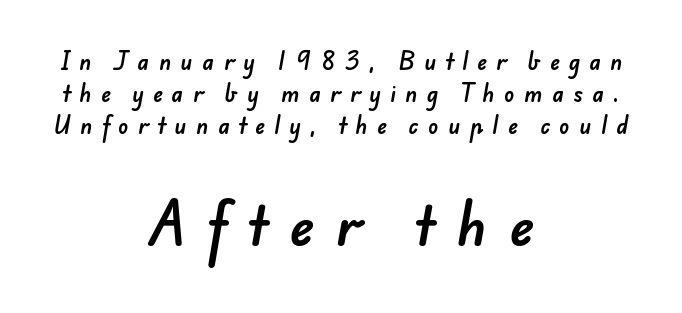
Q: Is the typeface a serif or a sans-serif typeface? A: Sans-serif.
Q: Is the text underlined? A: No.
Q: How is the paragraph aligned? A: Centered.
Q: Is the spacing between letters normal or unusually wide? A: Unusually wide.
Q: Is the spacing between lines tight, normal or loose? A: Normal.
Q: Which block of text is set in a larger size, the first (top) or the second (bottom)? A: The second (bottom) one.
Q: Width (condensed, normal, or wide)? A: Normal.
Q: Stroke contrast? A: Low.
Q: x-height? A: Small.
Q: Monospaced? A: No.
